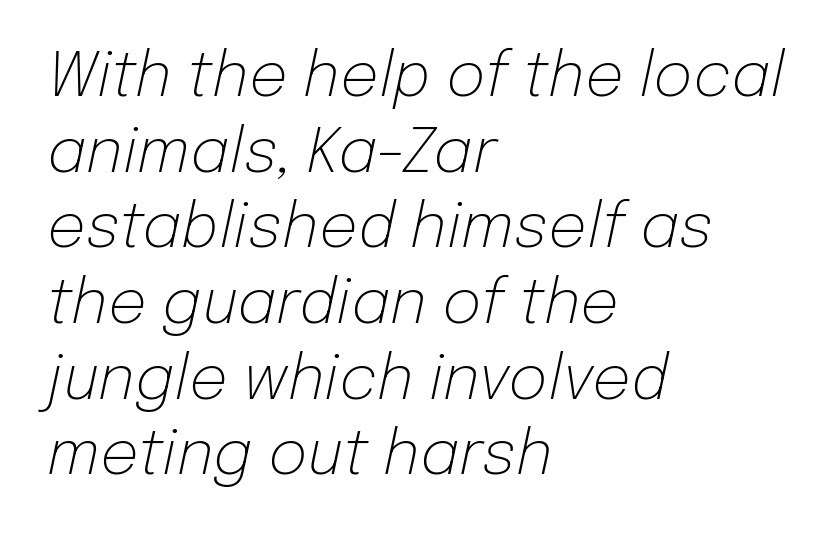
The image shows 61 px light type, italic (leaning right); set left-aligned, line spacing 1.24x, normal letter spacing, not underlined; low stroke contrast and a medium x-height.
